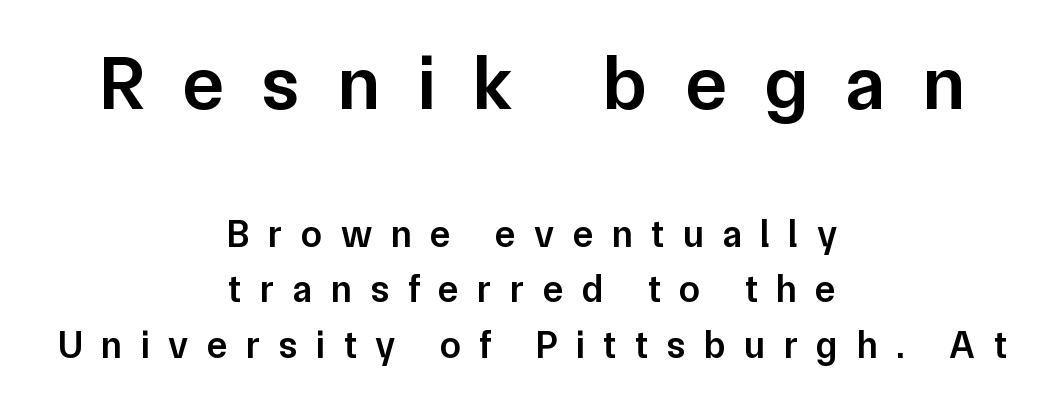
{"serif": "no", "italic": "no", "bold": "semi", "weight": "semibold", "width": "normal", "stroke_contrast": "low", "x_height": "medium", "monospaced": "no", "underline": "no", "align": "center", "line_spacing": "normal", "line_spacing_ratio": 1.46, "letter_spacing": "wide", "letter_spacing_em": 0.49, "larger_block": "first", "size_ratio": 2.03, "glyph_px": 77}
